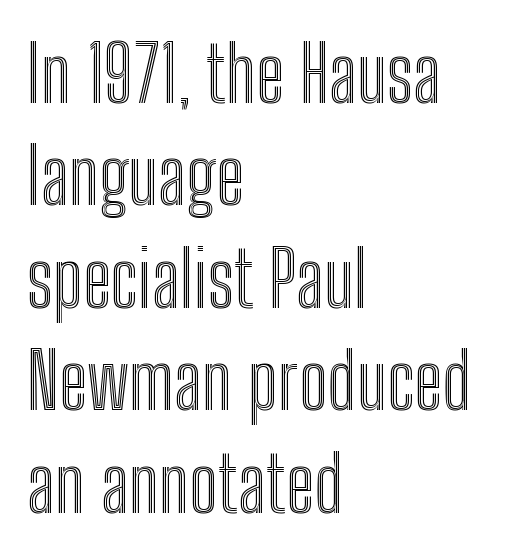
{"italic": "no", "width": "condensed", "x_height": "medium", "monospaced": "no", "underline": "no", "align": "left", "line_spacing": "normal", "line_spacing_ratio": 1.33, "letter_spacing": "normal", "letter_spacing_em": 0.0, "glyph_px": 77}
